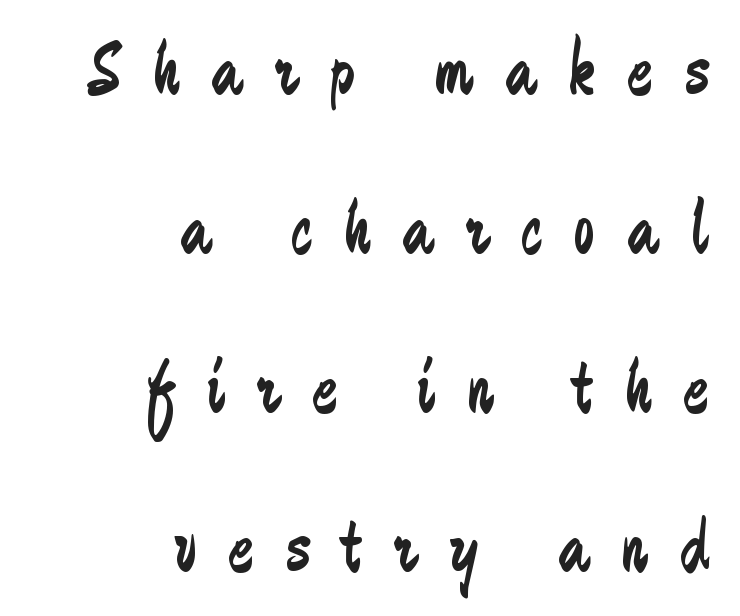
{"serif": "no", "bold": "no", "weight": "regular", "width": "condensed", "stroke_contrast": "low", "x_height": "medium", "monospaced": "no", "underline": "no", "align": "right", "line_spacing": "loose", "line_spacing_ratio": 2.09, "letter_spacing": "wide", "letter_spacing_em": 0.42, "glyph_px": 76}
